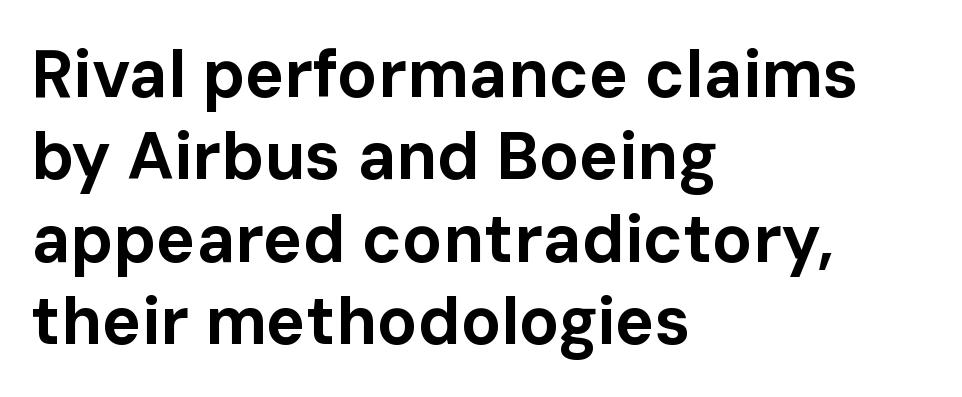
{"serif": "no", "italic": "no", "bold": "yes", "weight": "bold", "width": "normal", "stroke_contrast": "low", "x_height": "medium", "monospaced": "no", "underline": "no", "align": "left", "line_spacing": "normal", "line_spacing_ratio": 1.25, "letter_spacing": "normal", "letter_spacing_em": 0.0, "glyph_px": 66}
